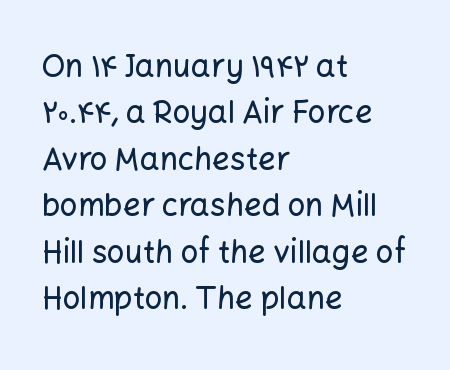
{"serif": "no", "italic": "no", "width": "normal", "stroke_contrast": "low", "x_height": "medium", "monospaced": "no", "underline": "no", "align": "left", "line_spacing": "normal", "line_spacing_ratio": 1.5, "letter_spacing": "normal", "letter_spacing_em": 0.0, "glyph_px": 31}
